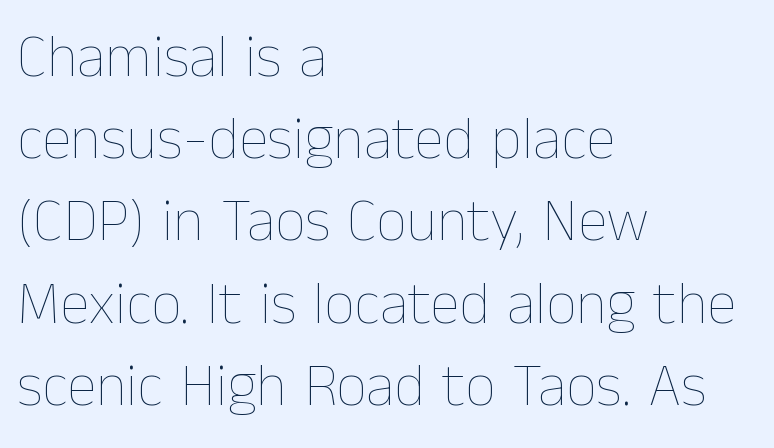
The lines sit at an ordinary, default distance from one another. Leftover space on each line is placed entirely after the last word. Letters rest on an invisible, unmarked baseline. This is not heavy type; no bold has been used. Look at the tracking — it's just the regular setting, nothing added. When letters stand straight like this, we call the style roman or upright.
